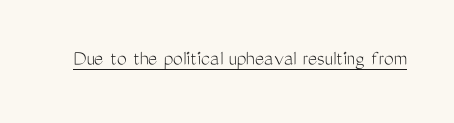
The image shows 22 px text type, upright; set normal letter spacing, underlined.
